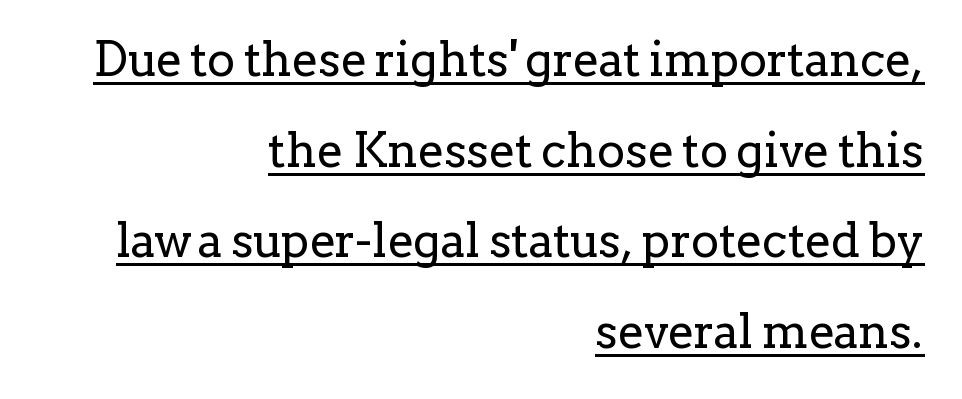
Q: Is the text bold? A: No.
Q: Is the text italic (slanted)? A: No, it is upright.
Q: Is the typeface a serif or a sans-serif typeface? A: Serif.
Q: Is the text underlined? A: Yes.
Q: How is the paragraph aligned? A: Right-aligned.
Q: Is the spacing between letters normal or unusually wide? A: Normal.
Q: Is the spacing between lines tight, normal or loose? A: Loose.
Q: Width (condensed, normal, or wide)? A: Normal.
Q: Stroke contrast? A: Low.
Q: x-height? A: Medium.
Q: Monospaced? A: No.
